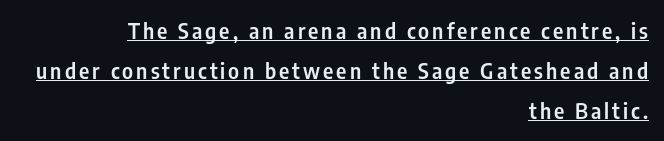
The image shows 22 px text type, upright; set right-aligned, line spacing 1.82x, underlined.
